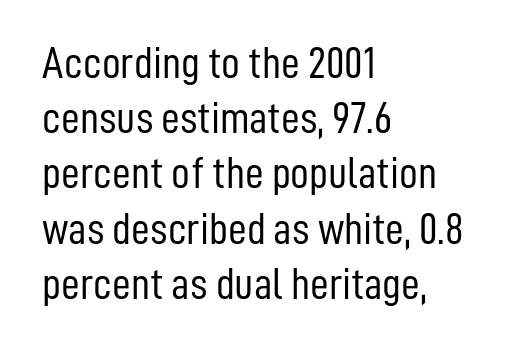
Q: Is the text bold? A: No.
Q: Is the text italic (slanted)? A: No, it is upright.
Q: Is the typeface a serif or a sans-serif typeface? A: Sans-serif.
Q: Is the text underlined? A: No.
Q: How is the paragraph aligned? A: Left-aligned.
Q: Is the spacing between letters normal or unusually wide? A: Normal.
Q: Width (condensed, normal, or wide)? A: Condensed.
Q: Stroke contrast? A: Low.
Q: x-height? A: Medium.
Q: Monospaced? A: No.
